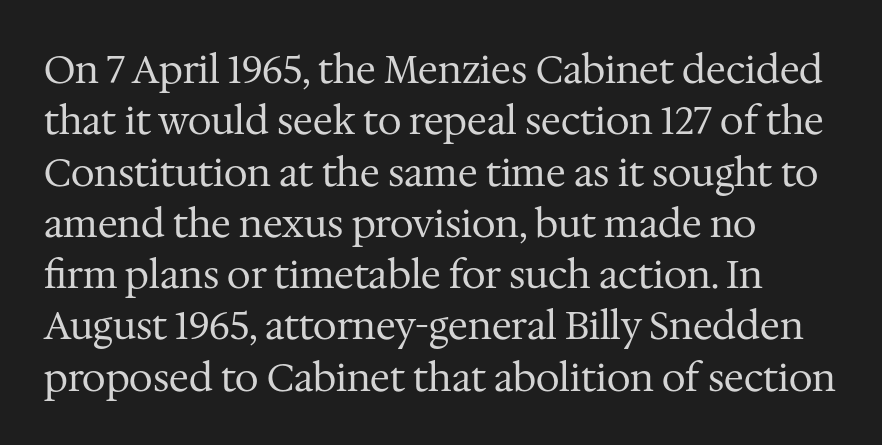
The image shows 38 px regular-weight serif type, upright; set left-aligned, normal line spacing (1.35x), normal letter spacing, not underlined; medium stroke contrast and a medium x-height.
